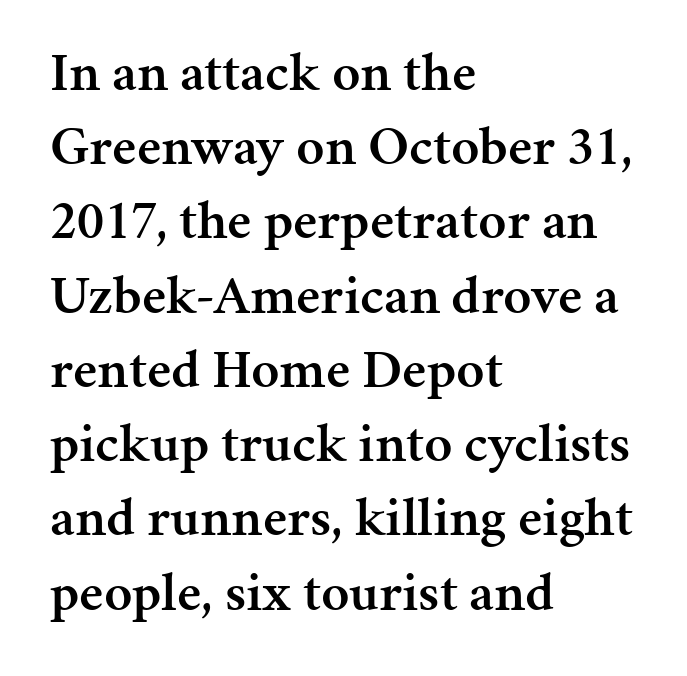
Inter-character spacing is left at the font's built-in metrics. Spacing verdict: proportional, widths tailored to each character. Does the leading feel generous? No, just average. The letters carry serifs — small finishing strokes at the ends of their stems.
